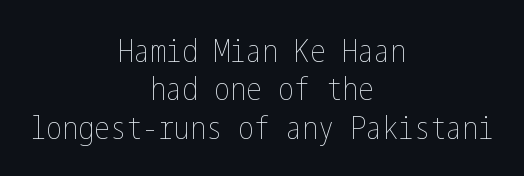
{"italic": "no", "bold": "no", "weight": "thin", "width": "condensed", "stroke_contrast": "low", "x_height": "medium", "underline": "no", "align": "center", "line_spacing_ratio": 1.2, "letter_spacing": "normal", "letter_spacing_em": 0.0, "glyph_px": 32}
